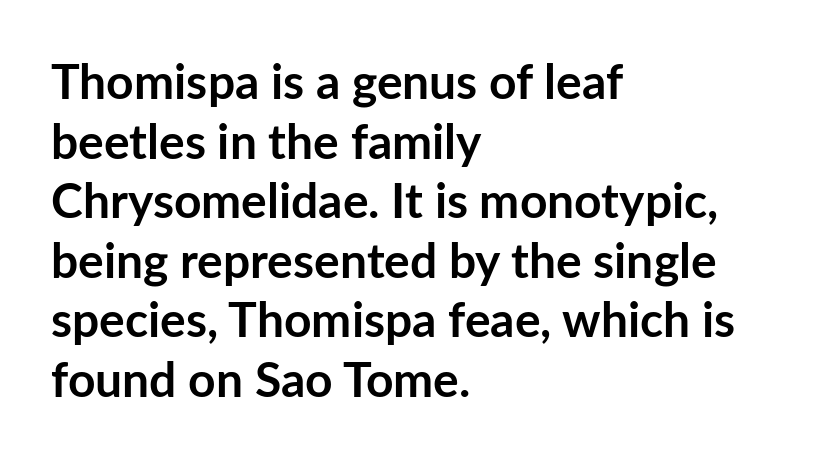
{"serif": "no", "italic": "no", "bold": "yes", "weight": "semibold", "width": "normal", "stroke_contrast": "low", "x_height": "medium", "monospaced": "no", "underline": "no", "align": "left", "line_spacing_ratio": 1.24, "letter_spacing": "normal", "letter_spacing_em": 0.0, "glyph_px": 48}
